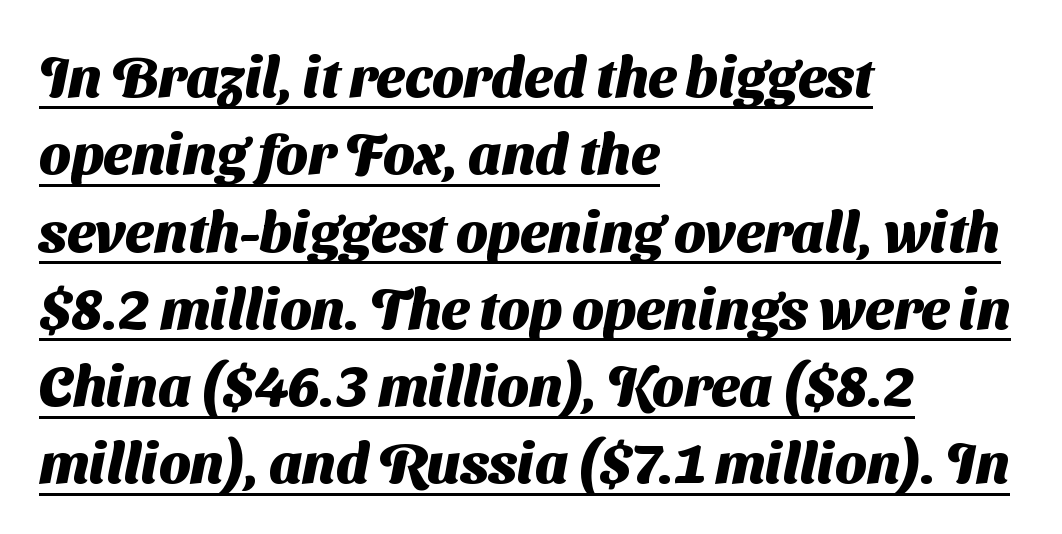
Its strokes are broad and dark, the hallmark of bold type. A typesetter would call this proportional, since set widths differ per character. Descenders here cross a horizontal rule under the line. The space between consecutive lines is moderate. This sample uses a sans-serif face. Compared with typical body copy, the letter spacing here is the same.
